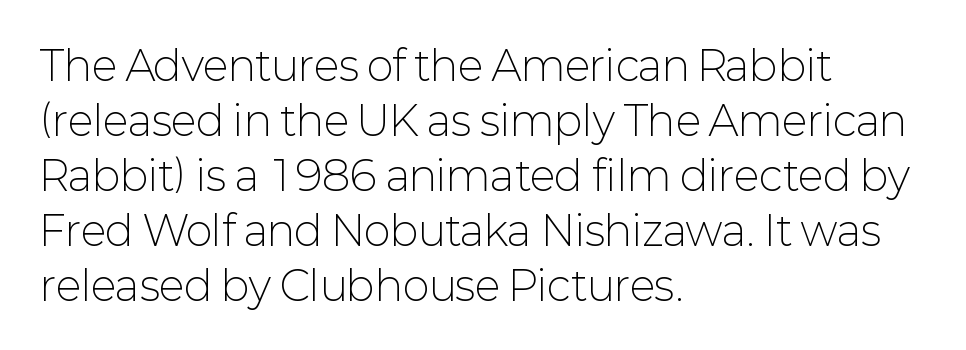
Q: Is the text bold? A: No.
Q: Is the text italic (slanted)? A: No, it is upright.
Q: Is the typeface a serif or a sans-serif typeface? A: Sans-serif.
Q: Is the text underlined? A: No.
Q: How is the paragraph aligned? A: Left-aligned.
Q: Is the spacing between letters normal or unusually wide? A: Normal.
Q: Is the spacing between lines tight, normal or loose? A: Normal.
Q: Width (condensed, normal, or wide)? A: Normal.
Q: Stroke contrast? A: Low.
Q: x-height? A: Medium.
Q: Monospaced? A: No.
